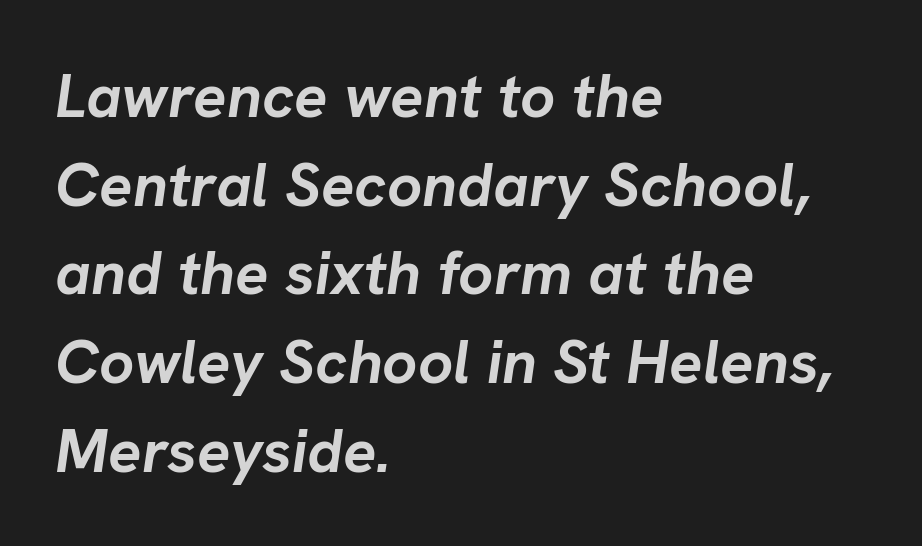
The image shows 62 px semibold type, italic (leaning right); set left-aligned, normal line spacing (1.43x), normal letter spacing, not underlined; low stroke contrast and a medium x-height.
